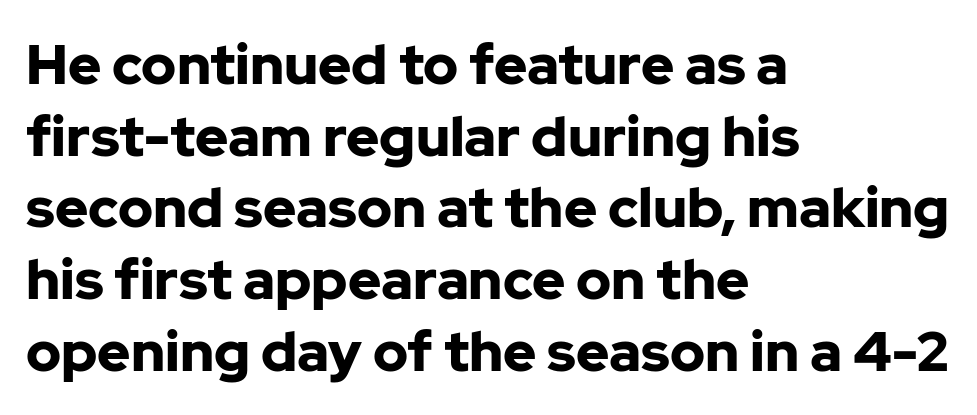
Q: Is the text bold? A: Yes.
Q: Is the text italic (slanted)? A: No, it is upright.
Q: Is the typeface a serif or a sans-serif typeface? A: Sans-serif.
Q: Is the text underlined? A: No.
Q: How is the paragraph aligned? A: Left-aligned.
Q: Is the spacing between letters normal or unusually wide? A: Normal.
Q: Is the spacing between lines tight, normal or loose? A: Normal.
Q: Width (condensed, normal, or wide)? A: Normal.
Q: Stroke contrast? A: Low.
Q: x-height? A: Medium.
Q: Monospaced? A: No.
